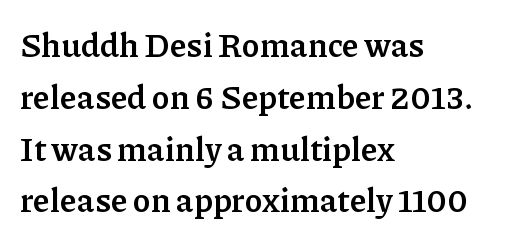
{"serif": "yes", "italic": "no", "bold": "yes", "weight": "semibold", "width": "normal", "stroke_contrast": "low", "x_height": "medium", "monospaced": "no", "underline": "no", "align": "left", "line_spacing": "normal", "line_spacing_ratio": 1.57, "letter_spacing": "normal", "letter_spacing_em": 0.0, "glyph_px": 33}
